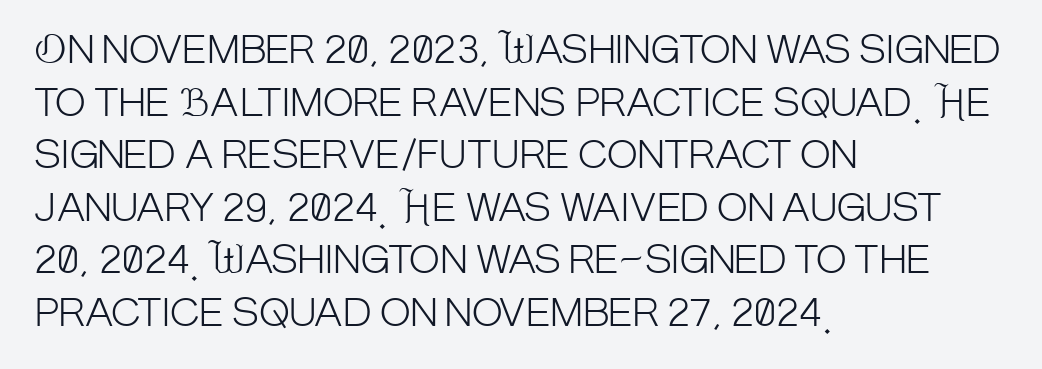
This sample uses an upright cut, with every glyph sitting square on the baseline. Stroke terminals: plain, sans-serif. Check under the words: just untouched page. These lines are rendered in a variable-pitch font. The vertical gap from one line to the next is medium.
